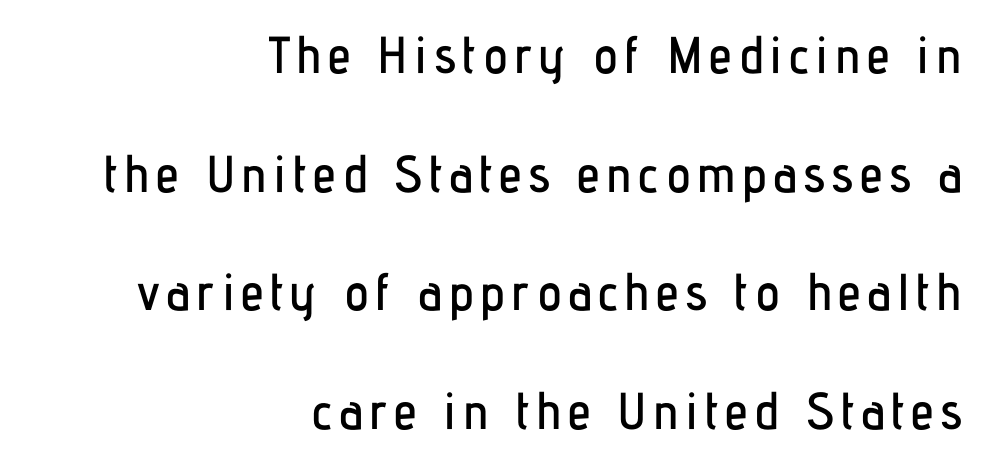
{"serif": "no", "italic": "no", "width": "condensed", "stroke_contrast": "low", "x_height": "medium", "monospaced": "no", "underline": "no", "align": "right", "line_spacing": "loose", "line_spacing_ratio": 2.28, "glyph_px": 52}
